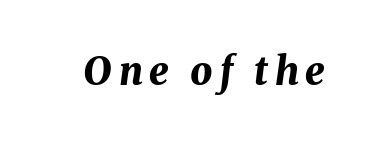
Does the lettering tilt? It does — this is italic. Each letter keeps its own natural width here, so spacing adapts to shape. Clear beneath every line of the passage. In terms of weight, the rendering is a true, heavy bold.
